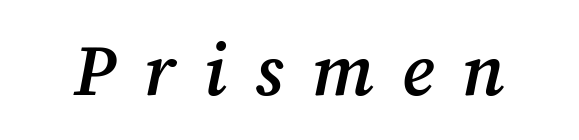
{"serif": "yes", "italic": "yes", "lean": "right", "slant_degrees": 12, "bold": "semi", "weight": "semibold", "width": "normal", "stroke_contrast": "medium", "x_height": "medium", "monospaced": "no", "underline": "no", "letter_spacing": "wide", "letter_spacing_em": 0.39, "glyph_px": 72}
